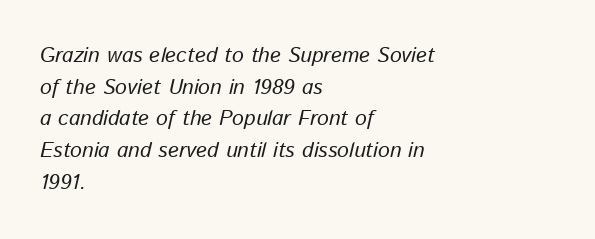
Q: Is the text italic (slanted)? A: Yes, it leans right by about 13 degrees.
Q: Is the text underlined? A: No.
Q: How is the paragraph aligned? A: Left-aligned.
Q: Is the spacing between letters normal or unusually wide? A: Normal.
Q: Is the spacing between lines tight, normal or loose? A: Normal.
